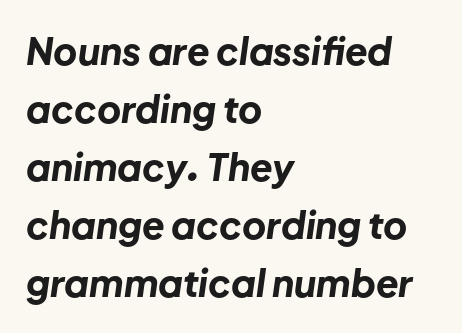
{"italic": "yes", "lean": "right", "slant_degrees": 8, "bold": "yes", "weight": "bold", "width": "normal", "stroke_contrast": "low", "x_height": "medium", "monospaced": "no", "underline": "no", "align": "left", "line_spacing": "normal", "line_spacing_ratio": 1.57, "letter_spacing": "normal", "letter_spacing_em": 0.0, "glyph_px": 37}
